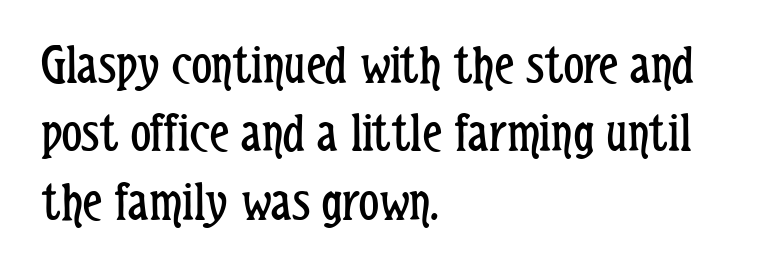
{"serif": "no", "italic": "no", "bold": "no", "weight": "regular", "width": "condensed", "stroke_contrast": "low", "x_height": "medium", "monospaced": "no", "underline": "no", "align": "left", "line_spacing_ratio": 1.22, "letter_spacing": "normal", "letter_spacing_em": 0.0, "glyph_px": 56}
